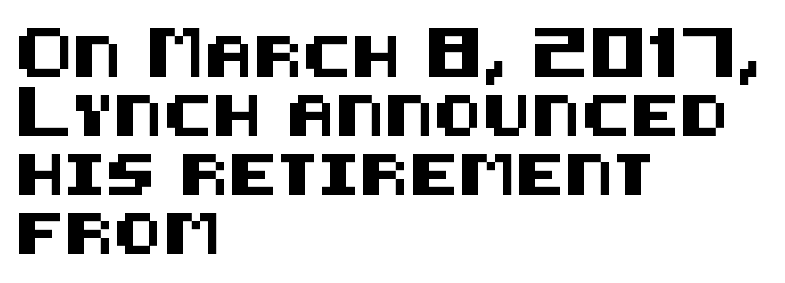
{"serif": "no", "italic": "no", "width": "normal", "stroke_contrast": "medium", "x_height": "large", "underline": "no", "align": "left", "line_spacing": "normal", "line_spacing_ratio": 1.44, "letter_spacing": "normal", "letter_spacing_em": 0.0, "glyph_px": 41}
